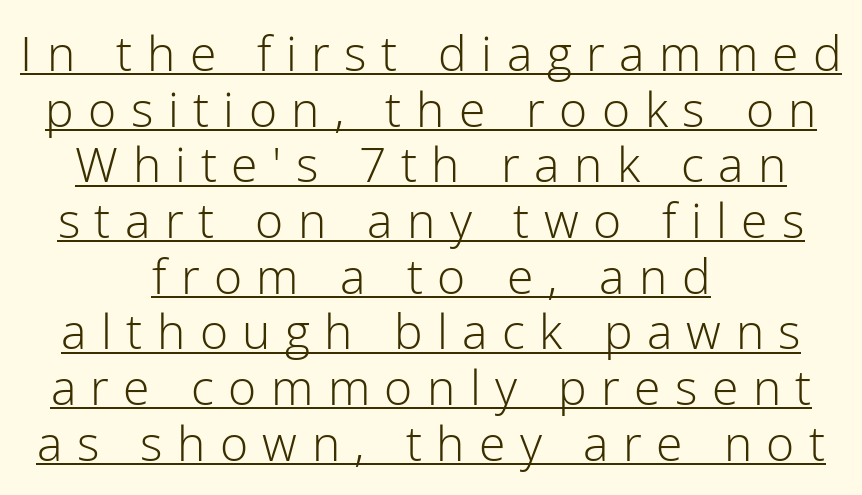
The image shows 48 px light sans-serif type, upright; set centered, line spacing 1.16x, unusually wide letter spacing (+0.3 em), underlined; low stroke contrast and a medium x-height.
